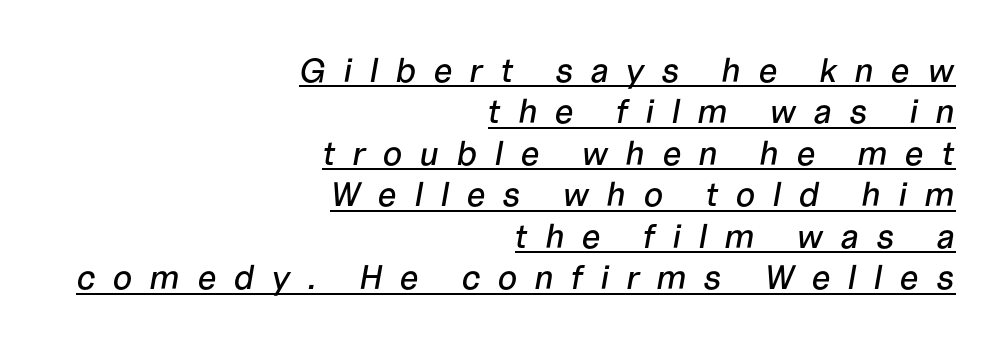
{"italic": "yes", "lean": "right", "slant_degrees": 10, "width": "normal", "stroke_contrast": "low", "x_height": "medium", "monospaced": "no", "underline": "yes", "align": "right", "line_spacing_ratio": 1.22, "letter_spacing": "wide", "letter_spacing_em": 0.5, "glyph_px": 34}
